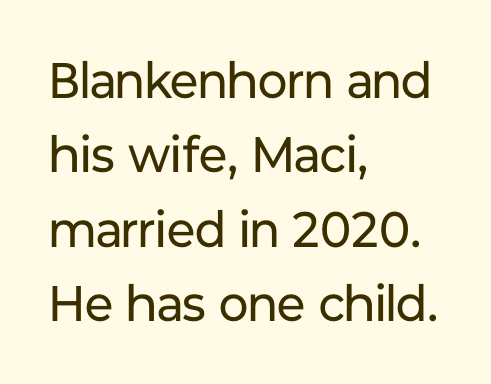
Proportional: the letters do not fall into vertical columns. The passage shown is not underscored anywhere. Caption: multi-line text, flush left, ragged right. The weight tops out at a normal text grade. Short note: letters normally spaced.
